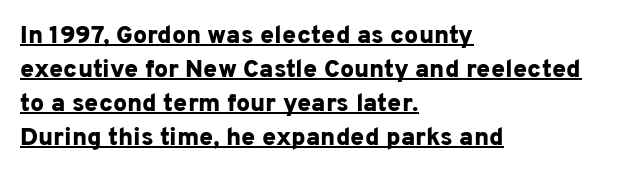
{"italic": "no", "bold": "yes", "underline": "yes", "align": "left", "line_spacing": "normal", "line_spacing_ratio": 1.36, "letter_spacing": "normal", "letter_spacing_em": 0.0, "glyph_px": 25}
